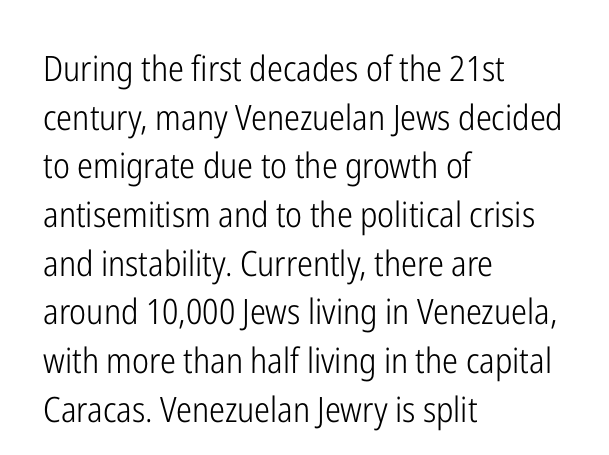
{"serif": "no", "italic": "no", "bold": "no", "weight": "light", "width": "condensed", "stroke_contrast": "low", "x_height": "medium", "monospaced": "no", "underline": "no", "align": "left", "line_spacing": "normal", "line_spacing_ratio": 1.39, "letter_spacing": "normal", "letter_spacing_em": 0.0, "glyph_px": 35}
